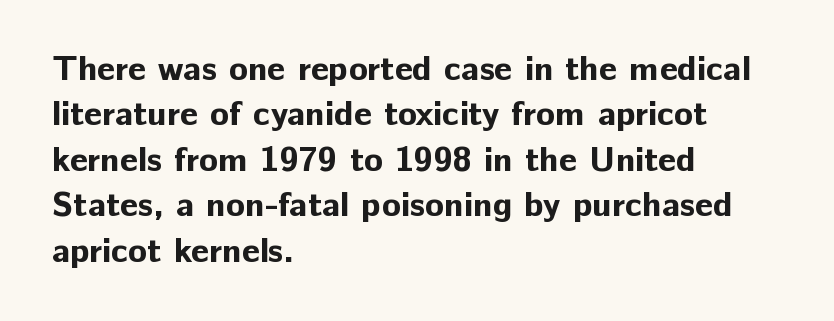
The image shows 35 px bold sans-serif type, upright; set left-aligned, normal line spacing (1.3x), normal letter spacing, not underlined; low stroke contrast and a medium x-height.
